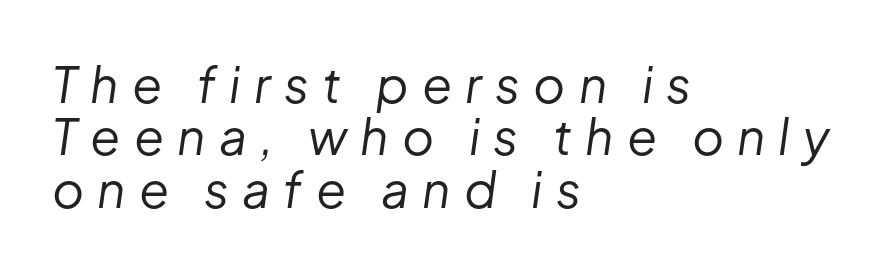
Q: Is the text bold? A: No.
Q: Is the text italic (slanted)? A: Yes, it leans right by about 8 degrees.
Q: Is the text underlined? A: No.
Q: How is the paragraph aligned? A: Left-aligned.
Q: Is the spacing between letters normal or unusually wide? A: Unusually wide.
Q: Is the spacing between lines tight, normal or loose? A: Tight.
Q: Width (condensed, normal, or wide)? A: Normal.
Q: Stroke contrast? A: Low.
Q: x-height? A: Medium.
Q: Monospaced? A: No.
